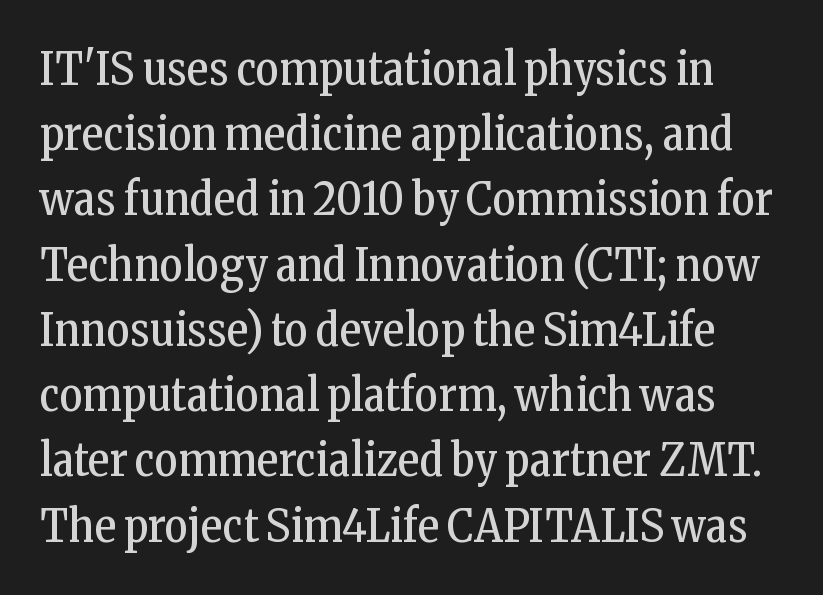
Q: Is the text bold? A: No.
Q: Is the text italic (slanted)? A: No, it is upright.
Q: Is the typeface a serif or a sans-serif typeface? A: Serif.
Q: Is the text underlined? A: No.
Q: Is the spacing between letters normal or unusually wide? A: Normal.
Q: Is the spacing between lines tight, normal or loose? A: Normal.
Q: Width (condensed, normal, or wide)? A: Condensed.
Q: Stroke contrast? A: Low.
Q: x-height? A: Medium.
Q: Monospaced? A: No.
